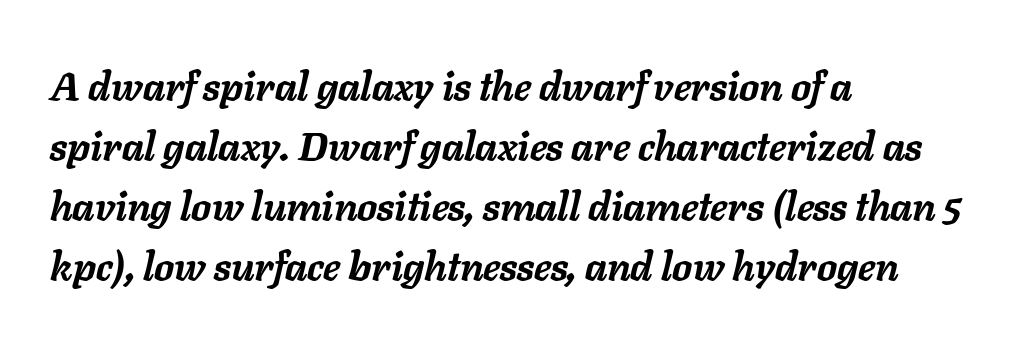
Strong, thick strokes mark this as bold type. All the whitespace from short lines collects on the right. Regarding leading, the lines here are spaced in the standard way. Does extra space separate the letters? No, they use regular spacing. This sample has the flowing, uneven cadence of proportional lettering. Yep, that's italic — everything's leaning.
